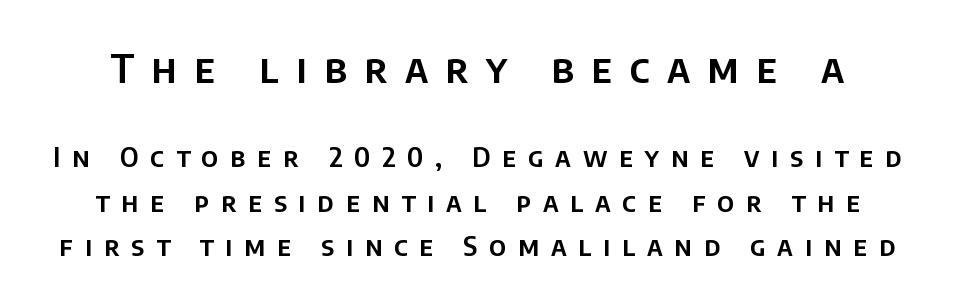
{"serif": "no", "italic": "no", "width": "normal", "stroke_contrast": "low", "x_height": "large", "monospaced": "no", "underline": "no", "line_spacing": "normal", "line_spacing_ratio": 1.65, "letter_spacing": "wide", "letter_spacing_em": 0.44, "larger_block": "first", "size_ratio": 1.48, "glyph_px": 40}
